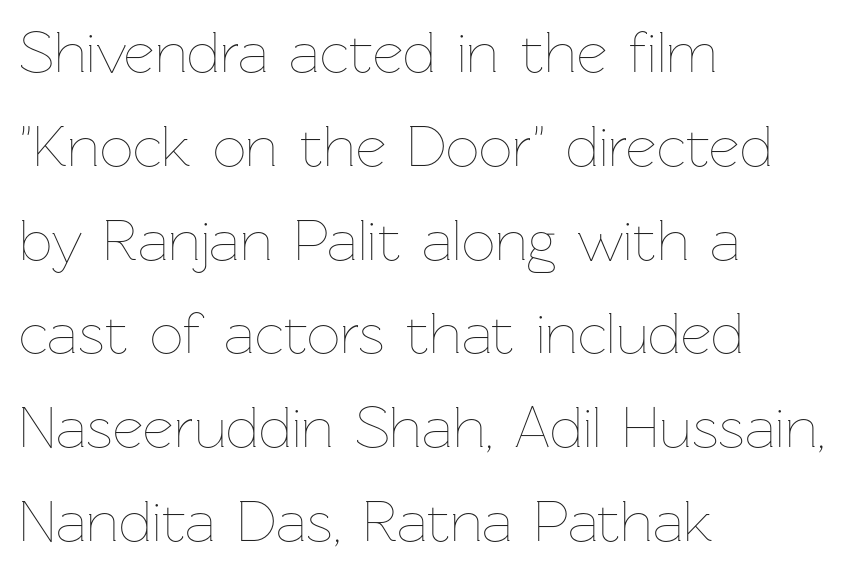
Q: Is the text bold? A: No.
Q: Is the text italic (slanted)? A: No, it is upright.
Q: Is the text underlined? A: No.
Q: How is the paragraph aligned? A: Left-aligned.
Q: Is the spacing between letters normal or unusually wide? A: Normal.
Q: Is the spacing between lines tight, normal or loose? A: Normal.
Q: Width (condensed, normal, or wide)? A: Normal.
Q: Stroke contrast? A: Low.
Q: x-height? A: Medium.
Q: Monospaced? A: No.
